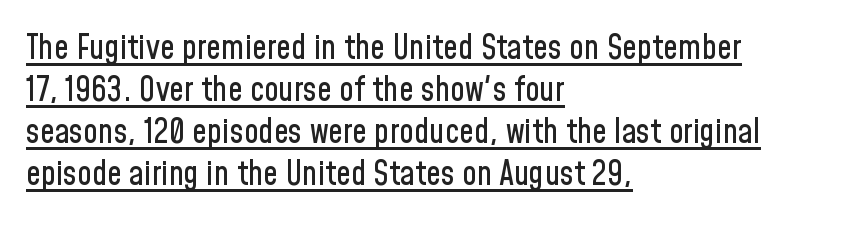
The image shows 33 px condensed sans-serif type, upright; set left-aligned, normal line spacing (1.27x), normal letter spacing, underlined; low stroke contrast and a medium x-height.
